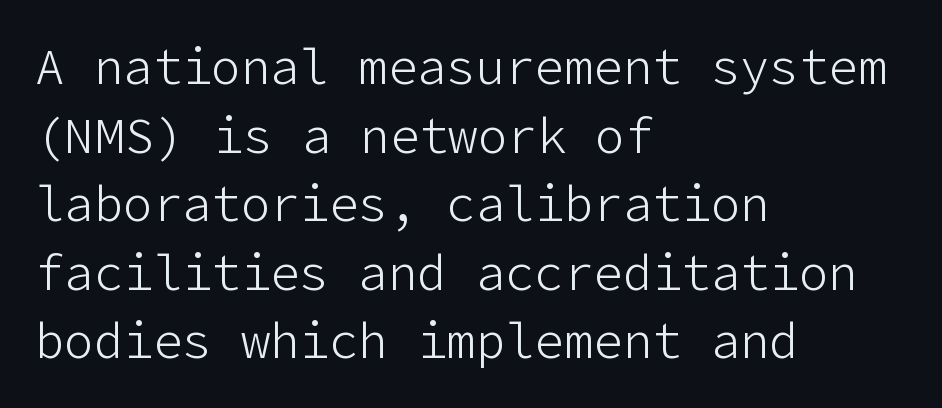
The image shows 49 px light sans-serif type, upright; set left-aligned, normal line spacing (1.4x), normal letter spacing, not underlined; low stroke contrast and a medium x-height.
